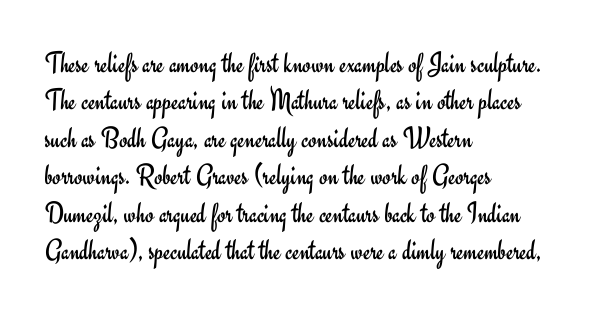
Nothing unusual about the tracking: characters are spaced as the font intends. A light-to-regular cut is what we see here. A normal amount of white space separates one row of letters from the next. Note the varied advance widths — an 'i' is clearly narrower than an 'm'. The passage shown is not underscored anywhere. Horizontal alignment here is leftward, the default for most running prose.
